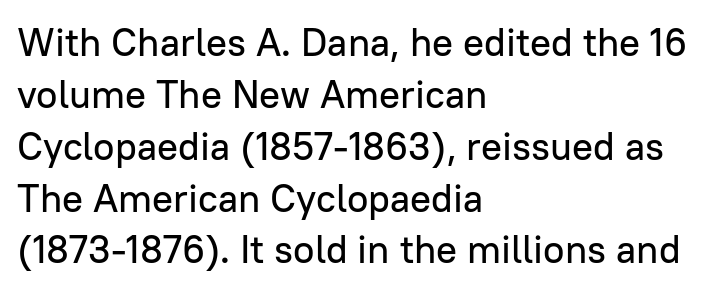
Q: Is the text italic (slanted)? A: No, it is upright.
Q: Is the typeface a serif or a sans-serif typeface? A: Sans-serif.
Q: Is the text underlined? A: No.
Q: How is the paragraph aligned? A: Left-aligned.
Q: Is the spacing between letters normal or unusually wide? A: Normal.
Q: Is the spacing between lines tight, normal or loose? A: Normal.
Q: Width (condensed, normal, or wide)? A: Normal.
Q: Stroke contrast? A: Low.
Q: x-height? A: Medium.
Q: Monospaced? A: No.
